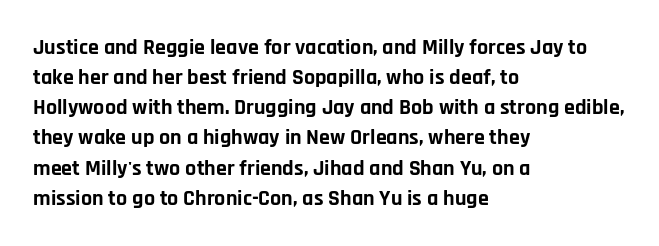
{"italic": "no", "bold": "yes", "underline": "no", "align": "left", "line_spacing": "normal", "line_spacing_ratio": 1.37, "letter_spacing": "normal", "letter_spacing_em": 0.0, "glyph_px": 22}
